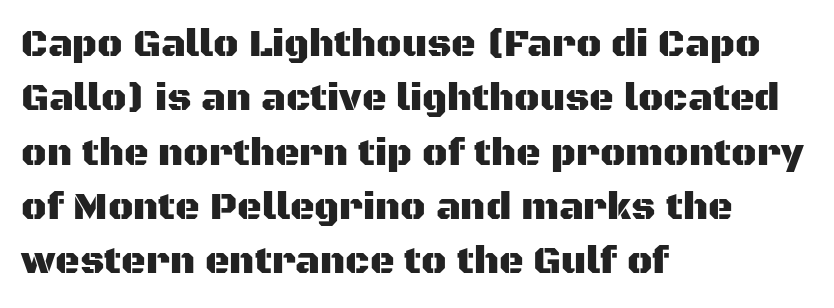
Q: Is the text italic (slanted)? A: No, it is upright.
Q: Is the typeface a serif or a sans-serif typeface? A: Sans-serif.
Q: Is the text underlined? A: No.
Q: How is the paragraph aligned? A: Left-aligned.
Q: Is the spacing between letters normal or unusually wide? A: Normal.
Q: Is the spacing between lines tight, normal or loose? A: Normal.
Q: Width (condensed, normal, or wide)? A: Normal.
Q: Stroke contrast? A: Medium.
Q: x-height? A: Large.
Q: Monospaced? A: No.
